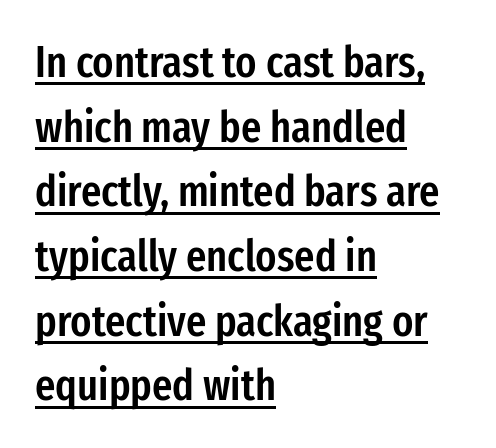
Q: Is the text bold? A: Semi-bold.
Q: Is the text italic (slanted)? A: No, it is upright.
Q: Is the typeface a serif or a sans-serif typeface? A: Sans-serif.
Q: Is the text underlined? A: Yes.
Q: How is the paragraph aligned? A: Left-aligned.
Q: Is the spacing between letters normal or unusually wide? A: Normal.
Q: Is the spacing between lines tight, normal or loose? A: Normal.
Q: Width (condensed, normal, or wide)? A: Condensed.
Q: Stroke contrast? A: Low.
Q: x-height? A: Medium.
Q: Monospaced? A: No.
